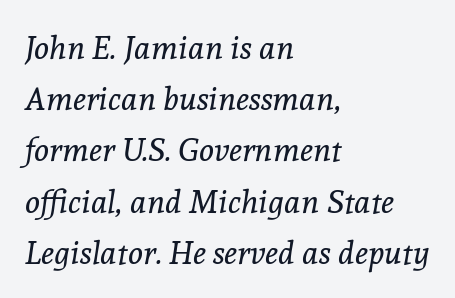
The image shows 32 px regular-weight serif type, italic (leaning right); set left-aligned, normal line spacing (1.6x), normal letter spacing, not underlined; a medium x-height.
